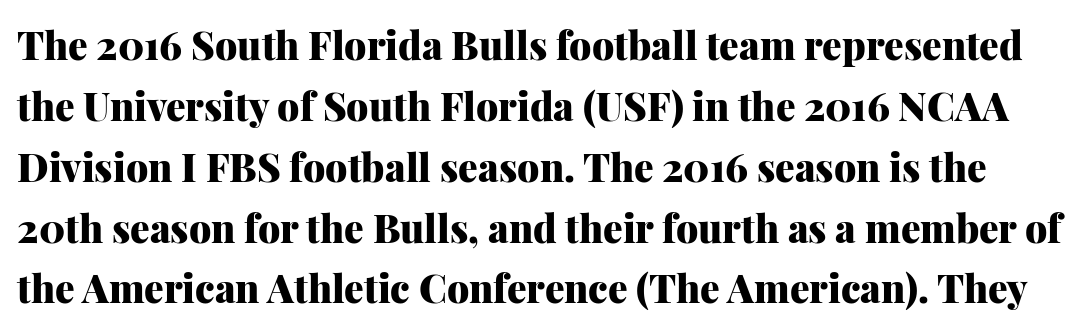
{"serif": "yes", "italic": "no", "bold": "yes", "weight": "heavy", "width": "normal", "stroke_contrast": "medium", "x_height": "medium", "monospaced": "no", "underline": "no", "line_spacing": "normal", "line_spacing_ratio": 1.56, "letter_spacing": "normal", "letter_spacing_em": 0.0, "glyph_px": 39}
